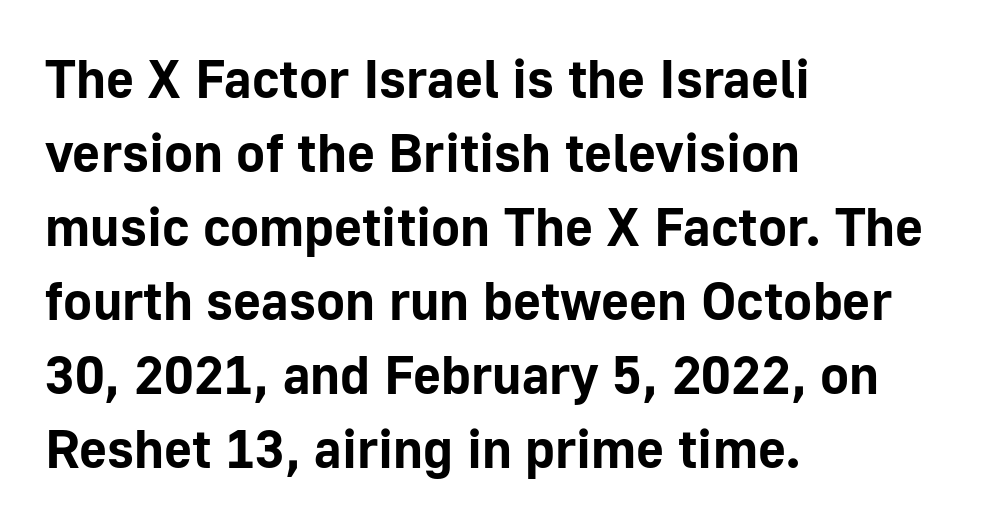
The image shows 54 px bold sans-serif type, upright; set left-aligned, normal line spacing (1.37x), normal letter spacing, not underlined; low stroke contrast and a medium x-height.
